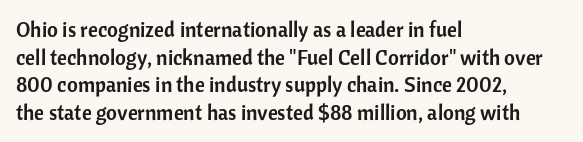
Q: Is the text italic (slanted)? A: No, it is upright.
Q: Is the text underlined? A: No.
Q: How is the paragraph aligned? A: Left-aligned.
Q: Is the spacing between letters normal or unusually wide? A: Normal.
Q: Is the spacing between lines tight, normal or loose? A: Normal.
